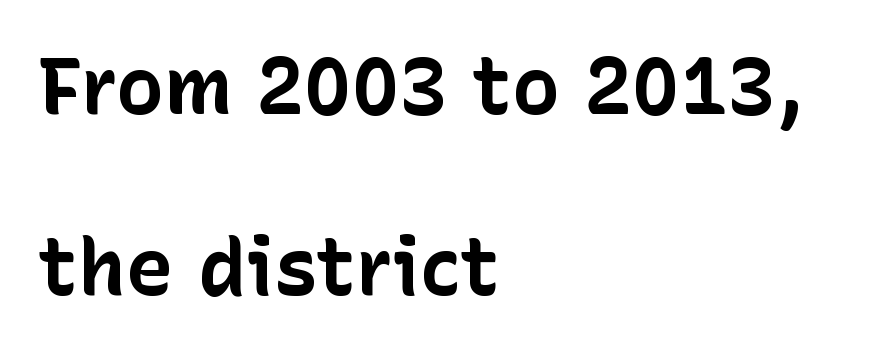
{"serif": "no", "italic": "no", "bold": "yes", "weight": "bold", "width": "normal", "stroke_contrast": "low", "x_height": "medium", "monospaced": "no", "underline": "no", "align": "left", "line_spacing": "loose", "line_spacing_ratio": 2.26, "letter_spacing": "normal", "letter_spacing_em": 0.0, "glyph_px": 80}
